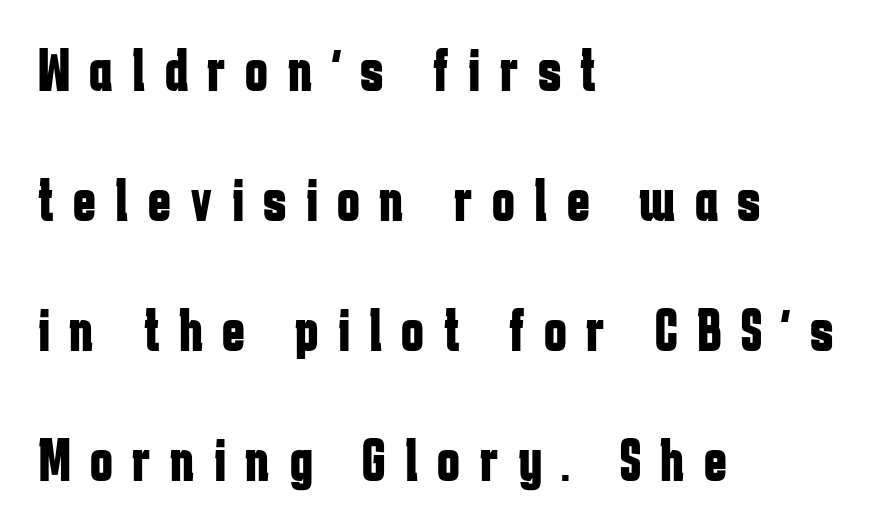
{"serif": "no", "italic": "no", "bold": "yes", "weight": "bold", "width": "condensed", "stroke_contrast": "low", "x_height": "medium", "monospaced": "no", "underline": "no", "align": "left", "line_spacing": "loose", "line_spacing_ratio": 2.13, "letter_spacing": "wide", "letter_spacing_em": 0.32, "glyph_px": 61}
